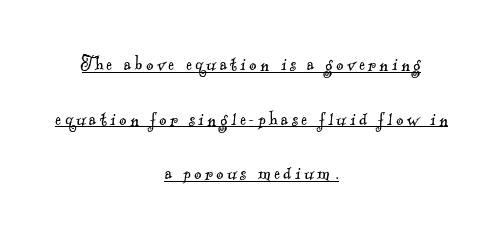
The image shows 22 px text type; set centered, loose line spacing (2.48x), underlined.
